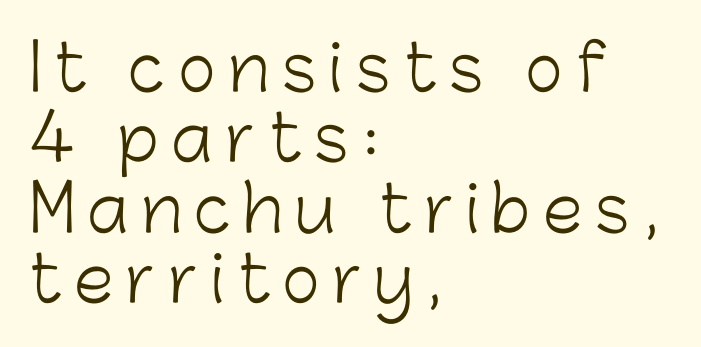
The image shows 64 px light sans-serif type, upright; set left-aligned, tight line spacing (1.1x), unusually wide letter spacing (+0.2 em), not underlined; low stroke contrast and a medium x-height.
